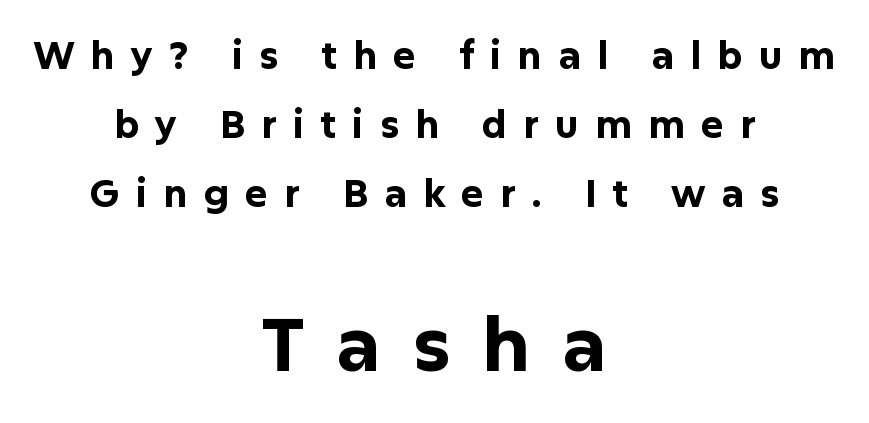
Compare the two chunks: the lower has the greater cap height. This is roman type, the default non-slanted kind. Short and long lines alike share a common midpoint. Thick stems and heavy bowls — unmistakably bold. The face used here is proportionally spaced, like ordinary book or web type. Between one letter and the next there's a generous, obvious gap.
